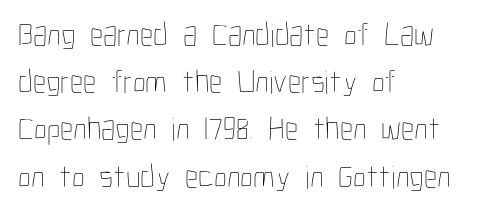
The image shows 33 px thin, condensed type, upright; set left-aligned, normal line spacing (1.43x), normal letter spacing, not underlined; low stroke contrast and a medium x-height.
